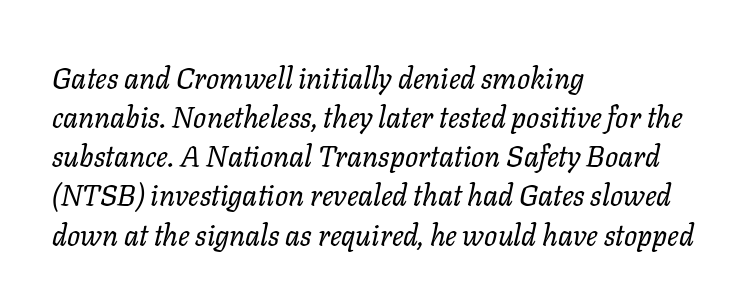
The passage shown is typed in a proportional face where columns would drift. The glyphs are unaccompanied by any horizontal stroke below them. Short and long lines alike share a common starting point at left. The horizontal fit of the characters is conventional and even. There's an unmistakable incline to the writing here. Each new line begins a customary step beneath the previous one.
